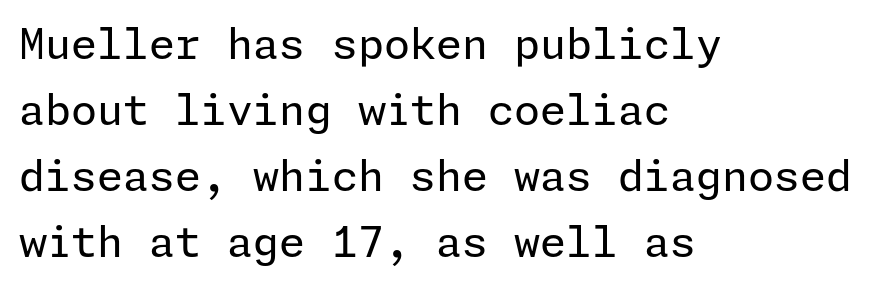
{"serif": "no", "italic": "no", "bold": "no", "weight": "regular", "width": "normal", "stroke_contrast": "low", "x_height": "medium", "underline": "no", "align": "left", "line_spacing": "normal", "line_spacing_ratio": 1.57, "letter_spacing": "normal", "letter_spacing_em": 0.0, "glyph_px": 42}
